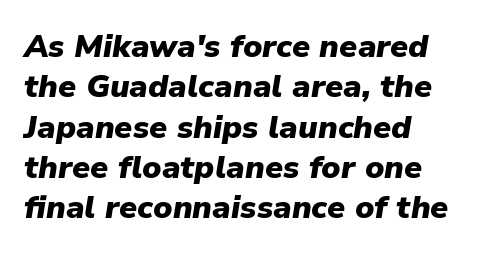
Q: Is the text bold? A: Yes.
Q: Is the text italic (slanted)? A: Yes, it leans right by about 9 degrees.
Q: Is the text underlined? A: No.
Q: How is the paragraph aligned? A: Left-aligned.
Q: Is the spacing between letters normal or unusually wide? A: Normal.
Q: Is the spacing between lines tight, normal or loose? A: Normal.
Q: Width (condensed, normal, or wide)? A: Normal.
Q: Stroke contrast? A: Low.
Q: x-height? A: Medium.
Q: Monospaced? A: No.
